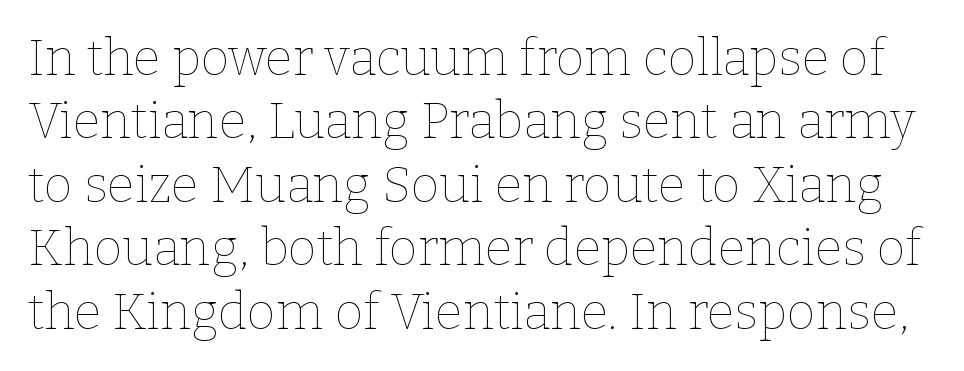
Honestly, there is no underline to notice here at all. Weight class: somewhere from thin through regular. Is the letter spacing exaggerated? No — it looks like the ordinary default. The rendering uses natural spacing where letterforms have individual widths. When letters stand straight like this, we call the style roman or upright.
